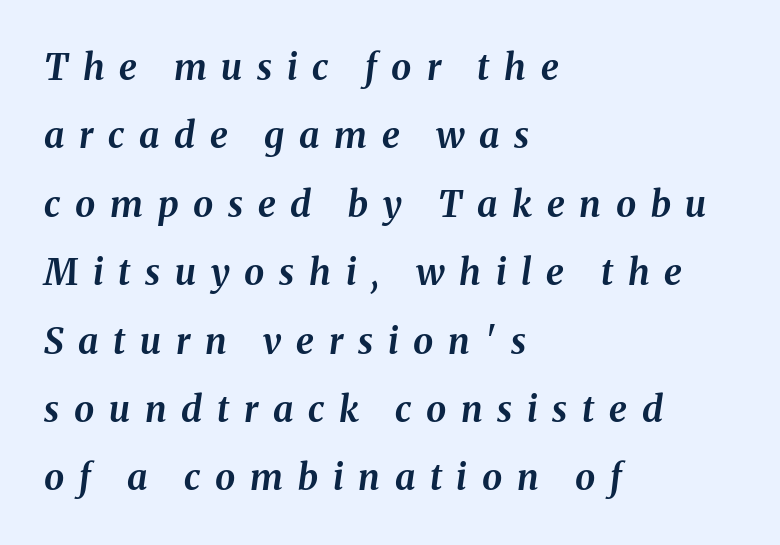
The image shows 36 px bold type, italic (leaning right); set left-aligned, loose line spacing (1.9x), unusually wide letter spacing (+0.41 em), not underlined; medium stroke contrast and a medium x-height.
